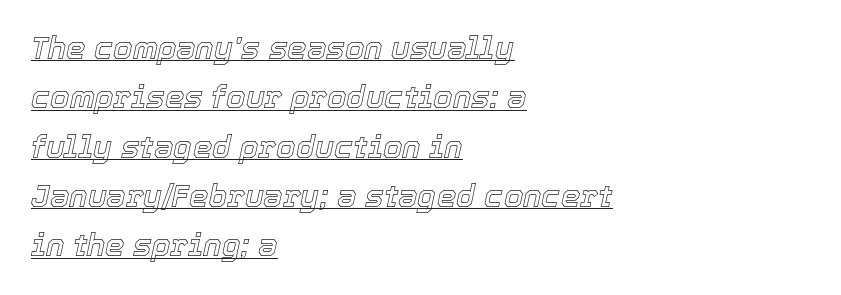
Q: Is the text italic (slanted)? A: Yes, it leans right by about 12 degrees.
Q: Is the text underlined? A: Yes.
Q: How is the paragraph aligned? A: Left-aligned.
Q: Is the spacing between letters normal or unusually wide? A: Normal.
Q: Is the spacing between lines tight, normal or loose? A: Normal.
Q: Width (condensed, normal, or wide)? A: Normal.
Q: x-height? A: Medium.
Q: Monospaced? A: No.
